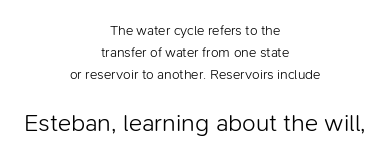
{"italic": "no", "bold": "no", "underline": "no", "align": "center", "line_spacing": "normal", "line_spacing_ratio": 1.56, "letter_spacing": "normal", "letter_spacing_em": 0.0, "larger_block": "second", "size_ratio": 1.79, "glyph_px": 25}
